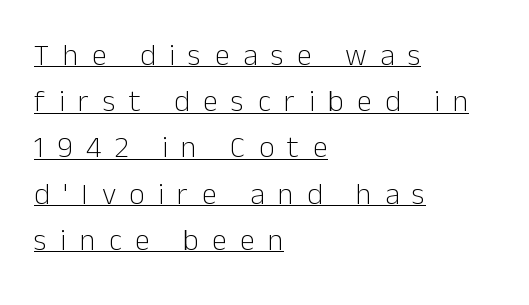
Stem width sits at or under what a default text font uses. Honestly, the underline is the first thing you notice here. The letters are spread apart with noticeably loose tracking. Quick note: not italic, upright.
